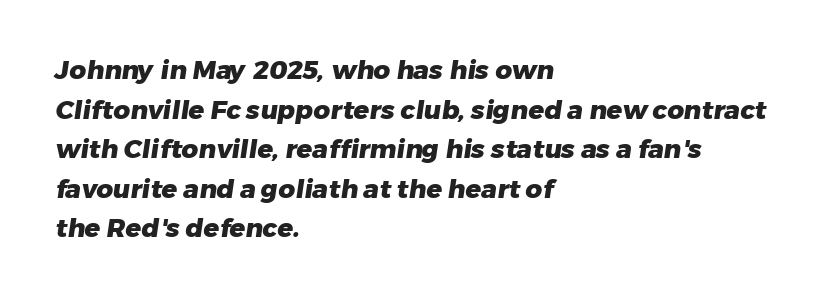
{"bold": "yes", "underline": "no", "align": "left", "line_spacing": "normal", "line_spacing_ratio": 1.52, "letter_spacing": "normal", "letter_spacing_em": 0.0, "glyph_px": 26}
